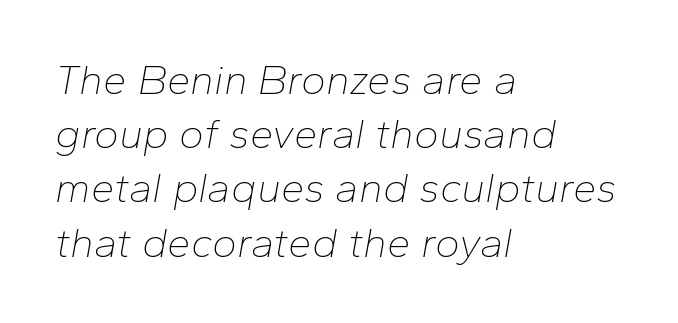
The image shows 42 px thin type, italic (leaning right); set left-aligned, normal line spacing (1.29x), normal letter spacing, not underlined; low stroke contrast and a medium x-height.
